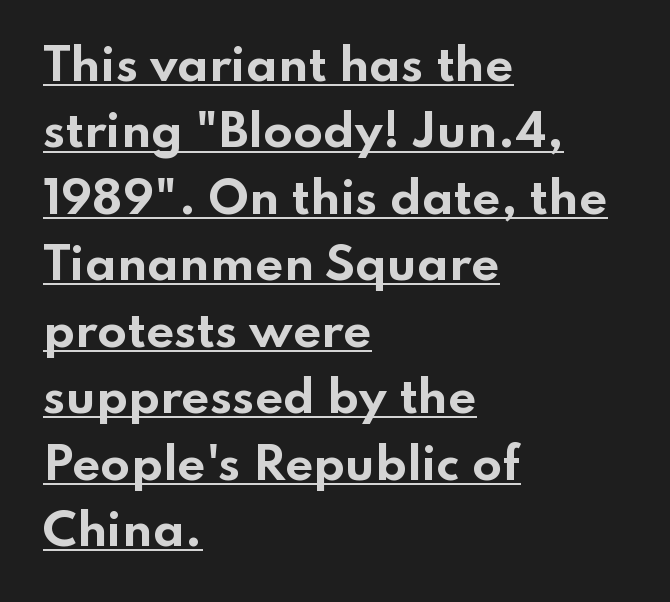
{"serif": "no", "italic": "no", "bold": "yes", "weight": "bold", "width": "wide", "stroke_contrast": "low", "x_height": "small", "monospaced": "no", "underline": "yes", "align": "left", "line_spacing": "normal", "line_spacing_ratio": 1.51, "letter_spacing": "normal", "letter_spacing_em": 0.0, "glyph_px": 44}
